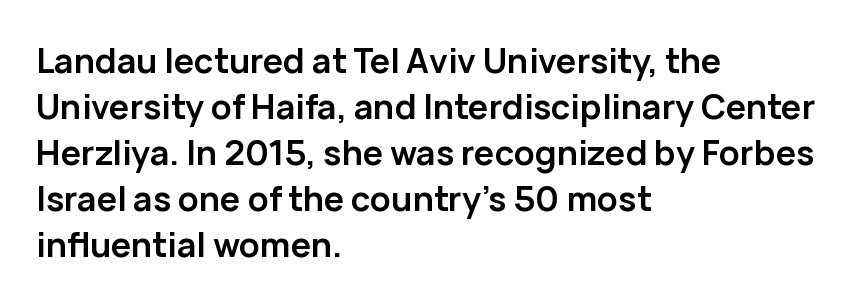
The image shows 34 px semibold sans-serif type, upright; set left-aligned, normal line spacing (1.35x), normal letter spacing, not underlined; low stroke contrast and a medium x-height.
